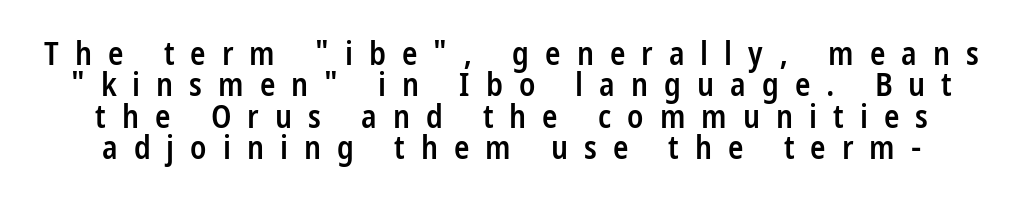
The face used here is a semibold: visibly heavier than regular, lighter than bold. Do the characters align in a grid? No, the font is proportional. Letters rest on an invisible, unmarked baseline. Does the type have serifs? No, each stem ends abruptly.
